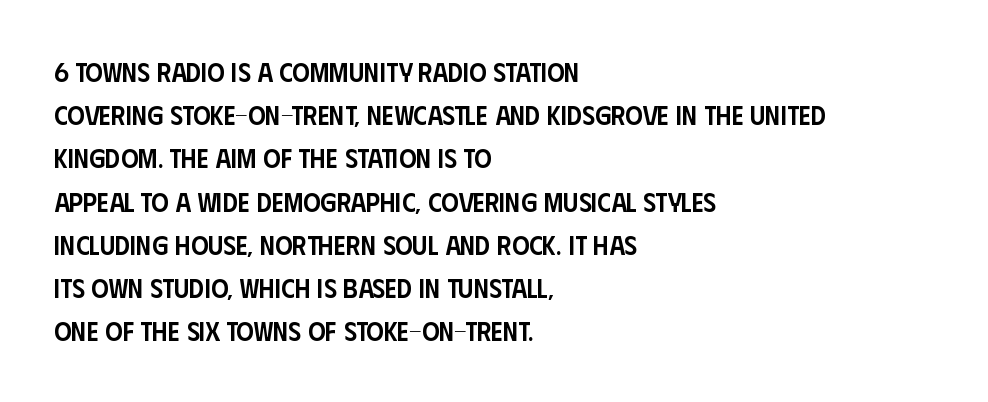
Q: Is the text bold? A: Semi-bold.
Q: Is the text italic (slanted)? A: No, it is upright.
Q: Is the text underlined? A: No.
Q: How is the paragraph aligned? A: Left-aligned.
Q: Is the spacing between letters normal or unusually wide? A: Normal.
Q: Is the spacing between lines tight, normal or loose? A: Normal.
